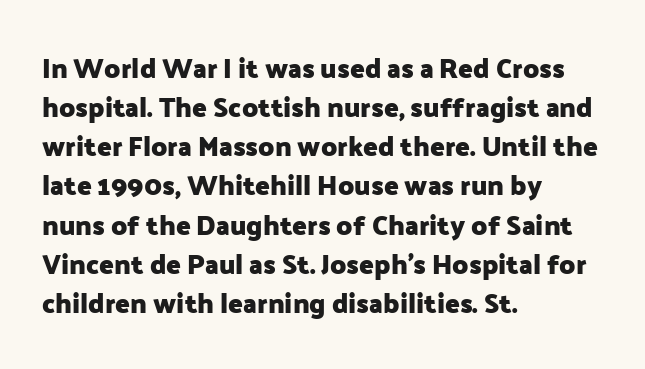
The typography opts for an upright posture over an oblique one. The face used here has the dense, thick strokes of a bold. Words float on clear page, feet unadorned. The typesetter chose a ragged-right arrangement here.
